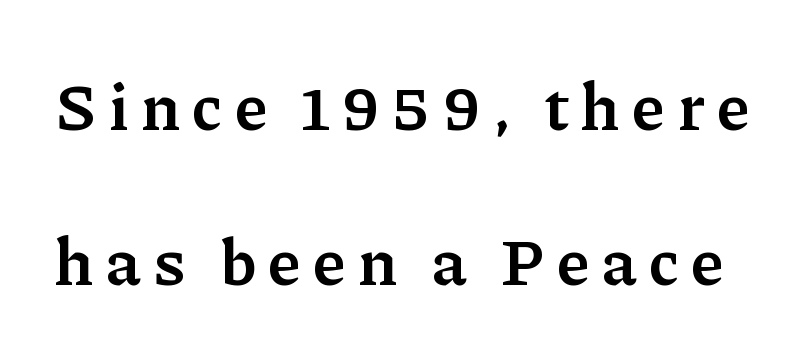
The image shows 67 px semibold serif type, upright; set loose line spacing (2.31x), not underlined; low stroke contrast and a medium x-height.
